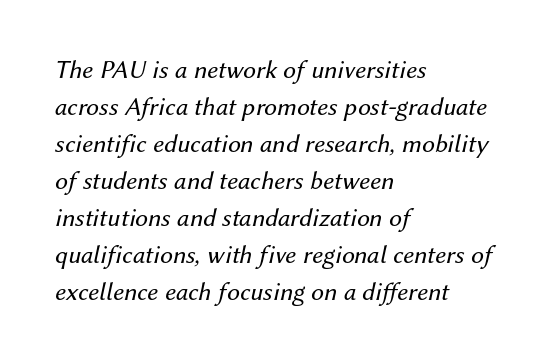
The image shows 26 px text type, italic (leaning right); set left-aligned, normal line spacing (1.42x), normal letter spacing, not underlined.
